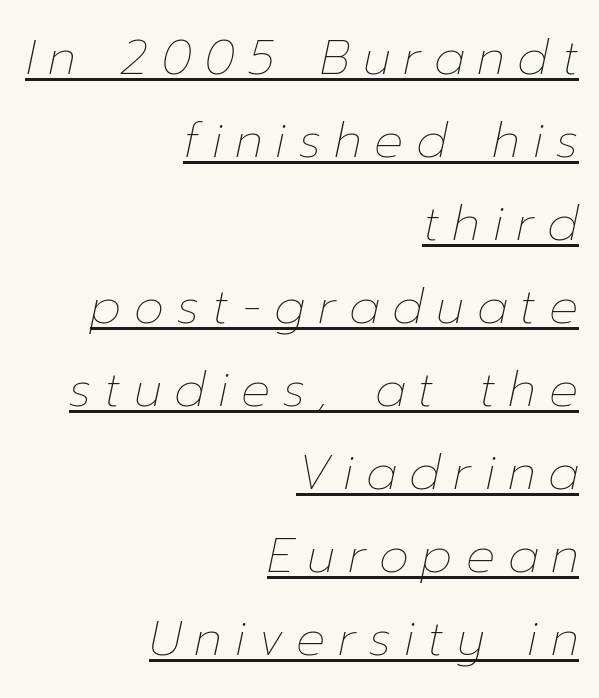
Q: Is the text bold? A: No.
Q: Is the text italic (slanted)? A: Yes, it leans right by about 12 degrees.
Q: Is the text underlined? A: Yes.
Q: How is the paragraph aligned? A: Right-aligned.
Q: Is the spacing between letters normal or unusually wide? A: Unusually wide.
Q: Width (condensed, normal, or wide)? A: Normal.
Q: Stroke contrast? A: Low.
Q: x-height? A: Medium.
Q: Monospaced? A: No.
